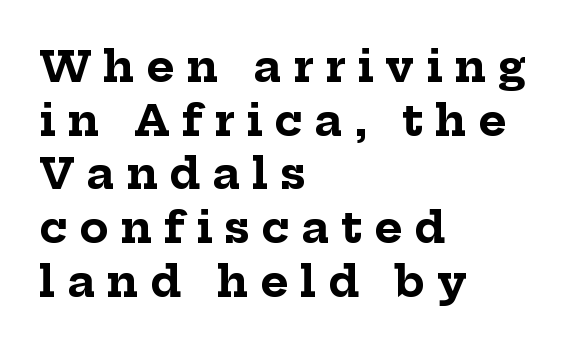
Q: Is the text bold? A: Yes.
Q: Is the text italic (slanted)? A: No, it is upright.
Q: Is the typeface a serif or a sans-serif typeface? A: Serif.
Q: Is the text underlined? A: No.
Q: How is the paragraph aligned? A: Left-aligned.
Q: Is the spacing between letters normal or unusually wide? A: Unusually wide.
Q: Is the spacing between lines tight, normal or loose? A: Normal.
Q: Width (condensed, normal, or wide)? A: Normal.
Q: Stroke contrast? A: Low.
Q: x-height? A: Medium.
Q: Monospaced? A: No.
